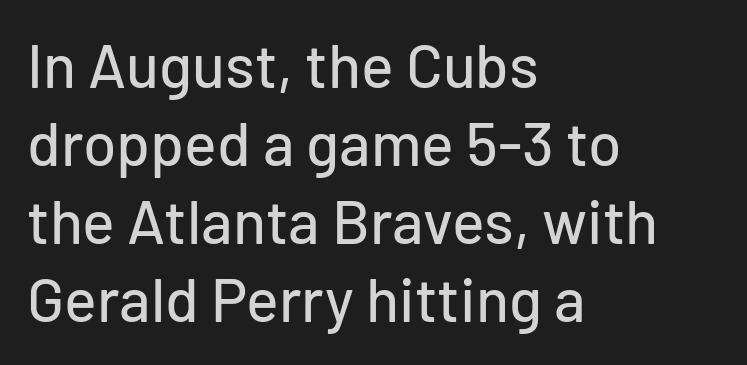
Vertical spacing — default. Tall strokes in this sample are plumb rather than angled. Just letters on the line, the space beneath them empty. The paragraph shown leans on its left margin.
